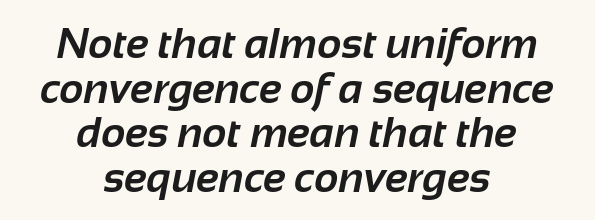
The image shows 42 px bold sans-serif type; set centered, tight line spacing (1.06x), normal letter spacing, not underlined; low stroke contrast and a medium x-height.
